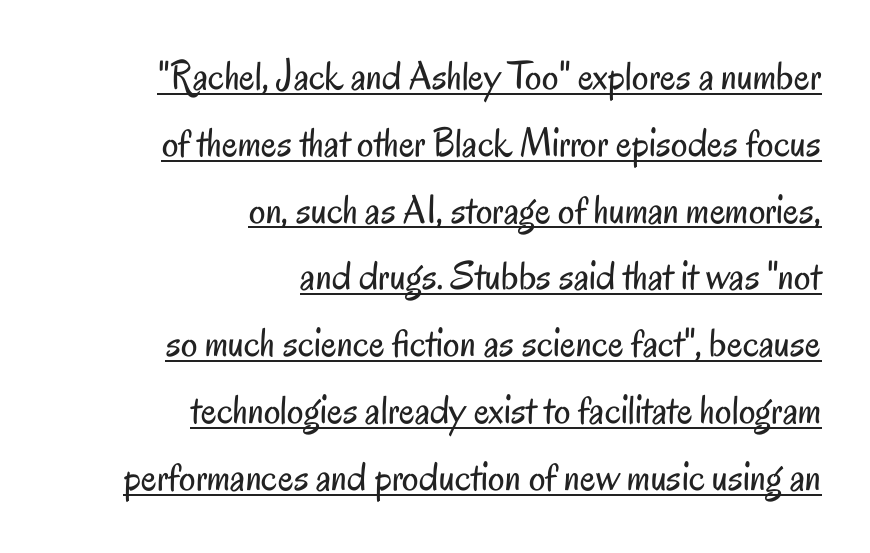
{"serif": "no", "italic": "no", "bold": "no", "weight": "regular", "width": "condensed", "stroke_contrast": "low", "x_height": "small", "monospaced": "no", "underline": "yes", "align": "right", "line_spacing": "normal", "line_spacing_ratio": 1.63, "letter_spacing": "normal", "letter_spacing_em": 0.0, "glyph_px": 41}
